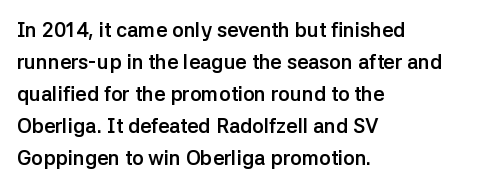
Q: Is the text bold? A: Yes.
Q: Is the text italic (slanted)? A: No, it is upright.
Q: Is the text underlined? A: No.
Q: How is the paragraph aligned? A: Left-aligned.
Q: Is the spacing between letters normal or unusually wide? A: Normal.
Q: Is the spacing between lines tight, normal or loose? A: Normal.
